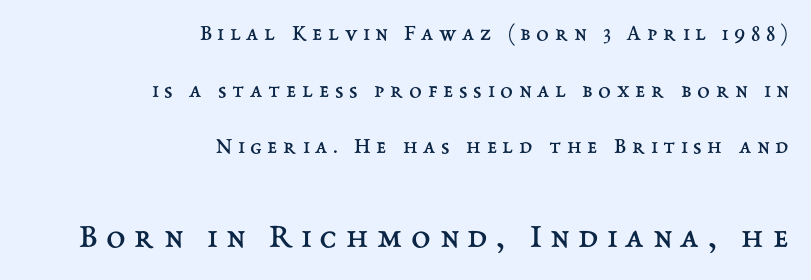
The image shows 35 px regular-weight type, upright; set right-aligned, loose line spacing (2.46x), unusually wide letter spacing (+0.25 em), not underlined; the second (bottom) block is 1.52x larger; medium stroke contrast and a medium x-height.
